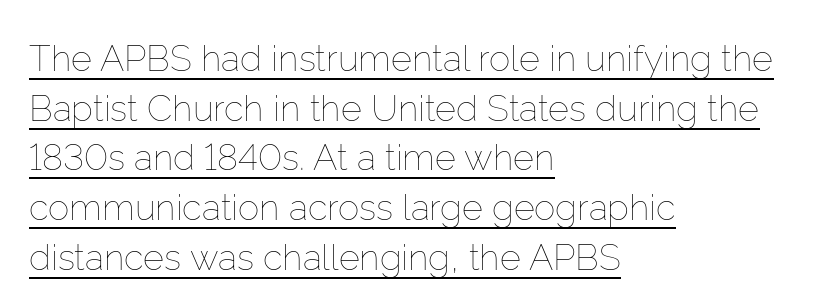
No heavy texture on the line: the type isn't bold. Horizontal bands of white between lines are of average thickness. Every row of glyphs begins at an identical x-position on the left. Each word holds together tightly as a unit, with standard inter-letter gaps.
